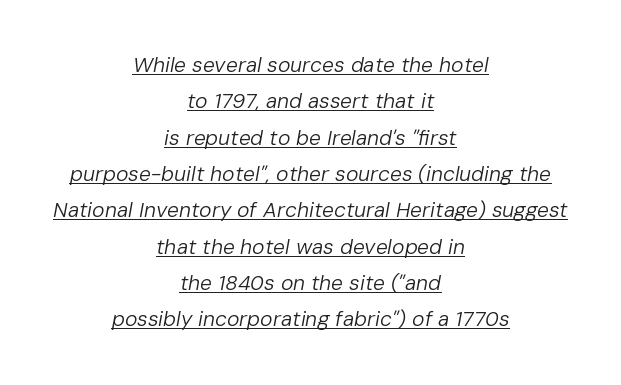
Q: Is the text bold? A: No.
Q: Is the text italic (slanted)? A: Yes, it leans right by about 10 degrees.
Q: Is the text underlined? A: Yes.
Q: How is the paragraph aligned? A: Centered.
Q: Is the spacing between letters normal or unusually wide? A: Normal.
